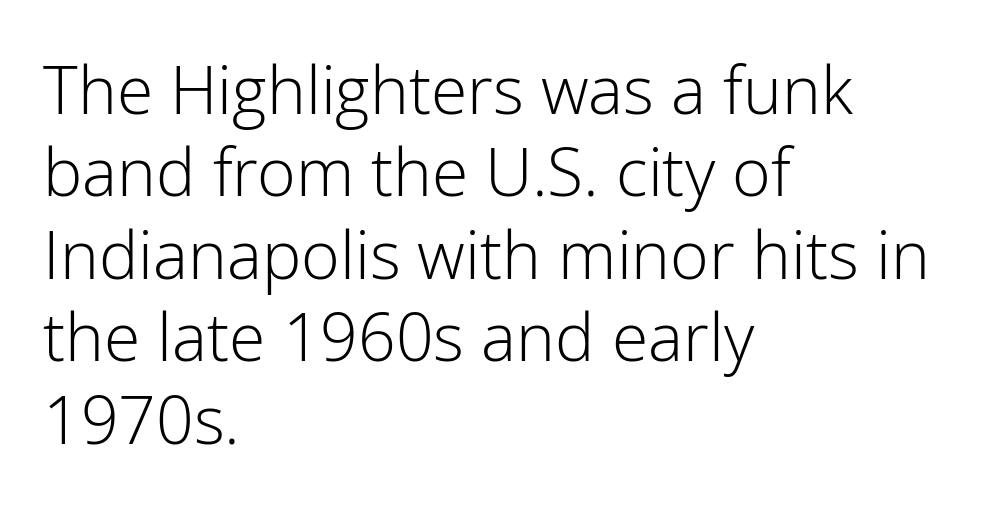
The image shows 66 px light sans-serif type, upright; set left-aligned, normal line spacing (1.25x), normal letter spacing, not underlined; low stroke contrast and a medium x-height.
